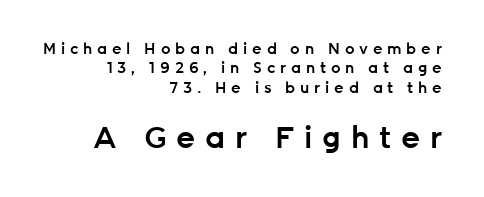
The image shows 30 px semibold sans-serif type, upright; set right-aligned, normal line spacing (1.29x), unusually wide letter spacing (+0.32 em), not underlined; the second (bottom) block is 2.0x larger; low stroke contrast and a medium x-height.
